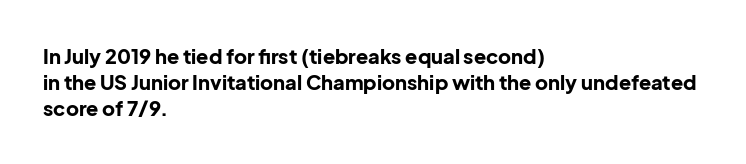
The image shows 20 px bold type, upright; set left-aligned, normal line spacing (1.3x), normal letter spacing, not underlined.
